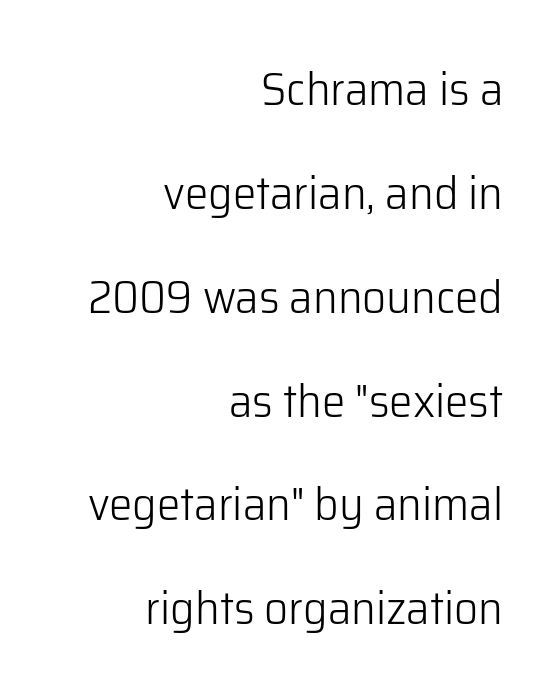
Q: Is the text bold? A: No.
Q: Is the text italic (slanted)? A: No, it is upright.
Q: Is the typeface a serif or a sans-serif typeface? A: Sans-serif.
Q: Is the text underlined? A: No.
Q: How is the paragraph aligned? A: Right-aligned.
Q: Is the spacing between letters normal or unusually wide? A: Normal.
Q: Is the spacing between lines tight, normal or loose? A: Loose.
Q: Width (condensed, normal, or wide)? A: Normal.
Q: Stroke contrast? A: Low.
Q: x-height? A: Medium.
Q: Monospaced? A: No.
